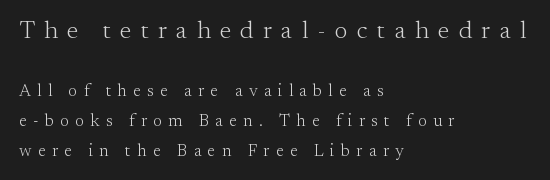
{"italic": "no", "bold": "no", "underline": "no", "align": "left", "line_spacing_ratio": 1.76, "letter_spacing": "wide", "letter_spacing_em": 0.37, "larger_block": "first", "size_ratio": 1.47, "glyph_px": 25}
